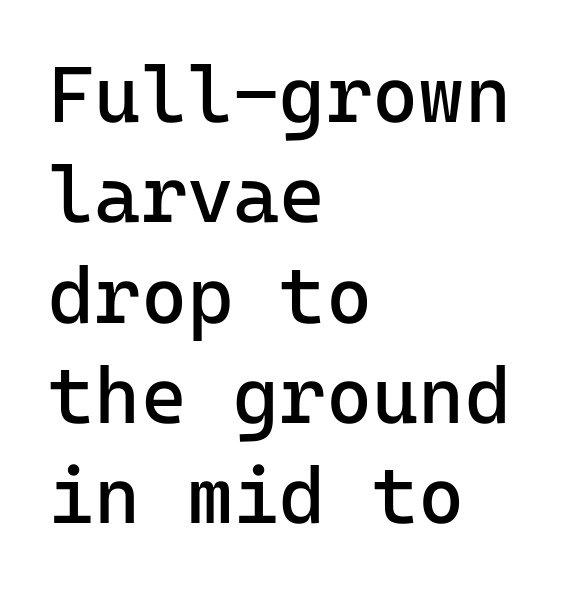
The image shows 79 px regular-weight sans-serif type, upright; set left-aligned, normal line spacing (1.27x), normal letter spacing, not underlined; low stroke contrast and a medium x-height.
